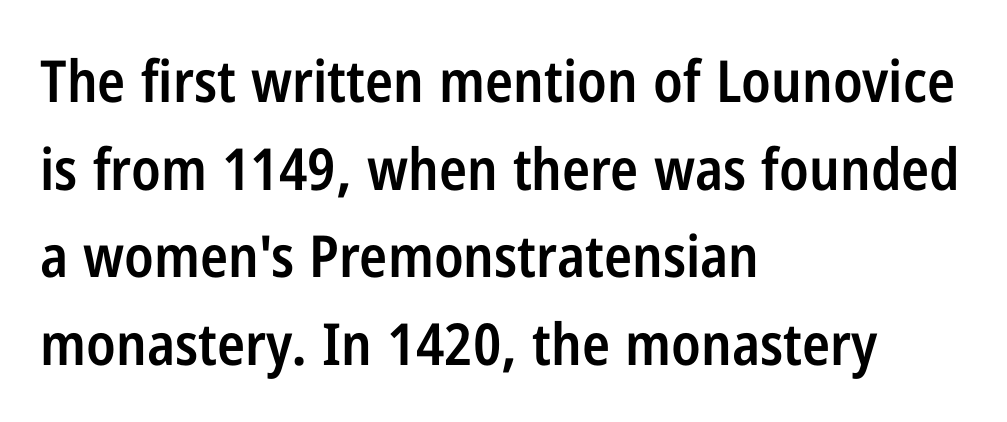
The area under the type is left untouched. Stems and bowls a touch heavier than normal — semibold. It's the straight-up-and-down kind of type. No extra tracking has been applied to these lines. One-word summary of the alignment: left.
